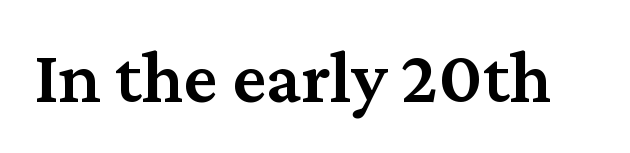
{"serif": "yes", "italic": "no", "bold": "semi", "weight": "semibold", "width": "normal", "stroke_contrast": "medium", "x_height": "medium", "monospaced": "no", "underline": "no", "letter_spacing": "normal", "letter_spacing_em": 0.0, "glyph_px": 75}
